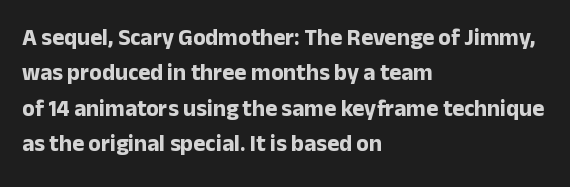
{"italic": "no", "bold": "yes", "underline": "no", "align": "left", "line_spacing": "normal", "line_spacing_ratio": 1.54, "letter_spacing": "normal", "letter_spacing_em": 0.0, "glyph_px": 23}
